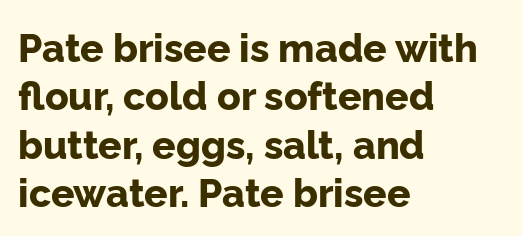
The image shows 39 px bold sans-serif type, upright; set left-aligned, line spacing 1.24x, normal letter spacing, not underlined; low stroke contrast and a medium x-height.
